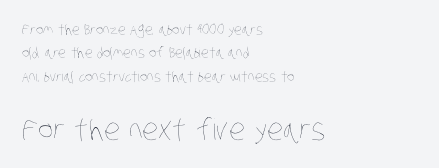
{"bold": "no", "weight": "thin", "width": "condensed", "stroke_contrast": "low", "x_height": "large", "monospaced": "no", "underline": "no", "align": "left", "line_spacing": "normal", "line_spacing_ratio": 1.67, "letter_spacing": "normal", "letter_spacing_em": 0.0, "larger_block": "second", "size_ratio": 2.07, "glyph_px": 29}
